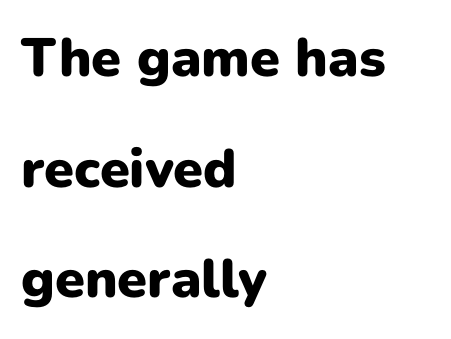
Clear beneath every line of the passage. Spacing verdict: proportional, widths tailored to each character. Students, note that the glyphs here touch the page at normal intervals. Regarding serifs, this sample does without them. Compared with an ordinary text face, these strokes are far heavier — a full bold.
